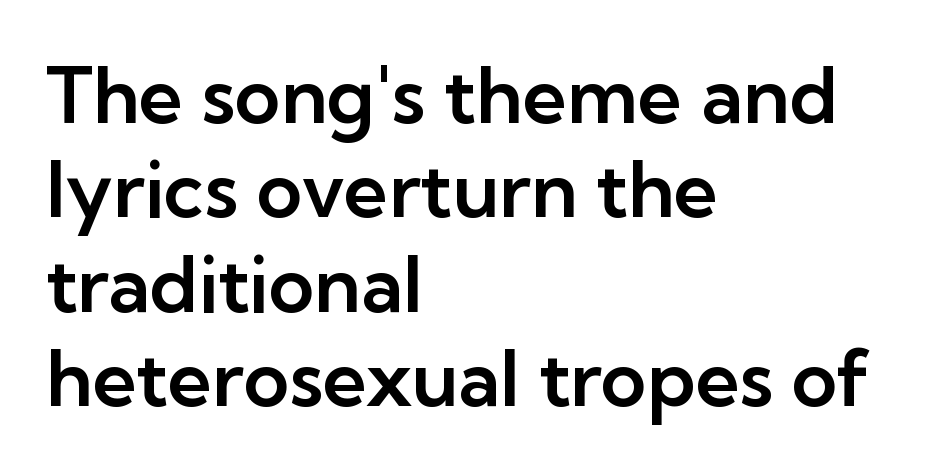
The face used here is a sans, in the tradition of grotesques and geometrics. Spacing verdict: proportional, widths tailored to each character. The lines in this sample share a left origin and differ only in where they stop. A clean baseline with only descenders dipping below it. How are the letters spaced? Ordinarily, with no added tracking.
